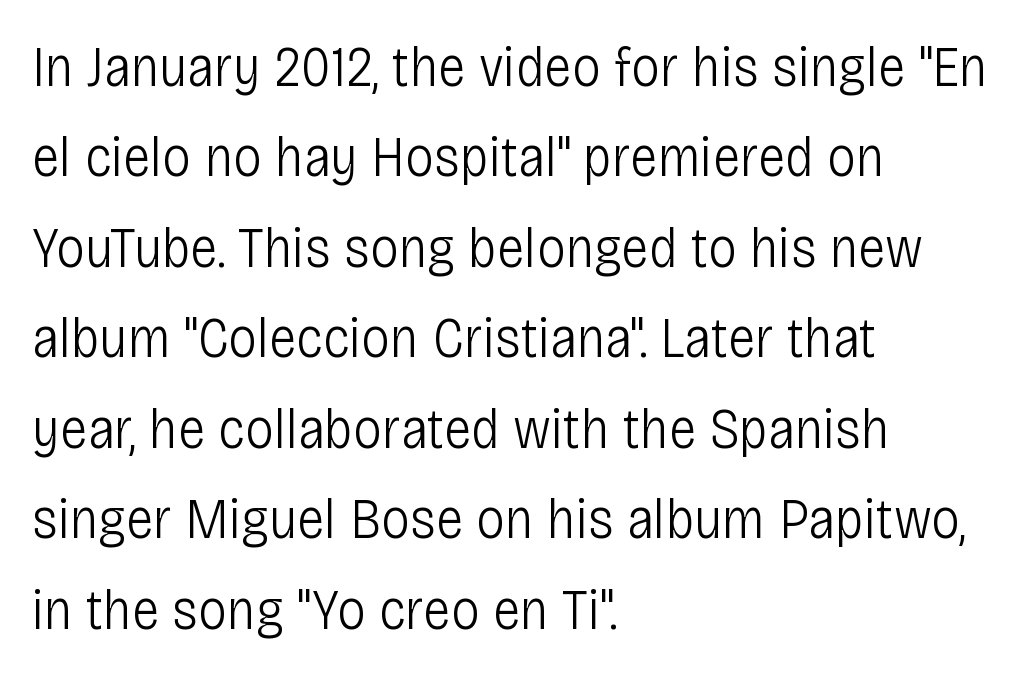
The image shows 58 px light, condensed sans-serif type, upright; set left-aligned, normal line spacing (1.56x), normal letter spacing, not underlined; low stroke contrast and a large x-height.
